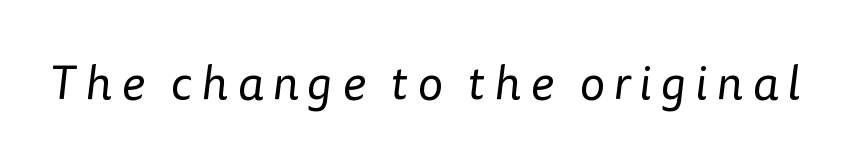
Q: Is the text bold? A: No.
Q: Is the typeface a serif or a sans-serif typeface? A: Sans-serif.
Q: Is the text underlined? A: No.
Q: Width (condensed, normal, or wide)? A: Normal.
Q: Stroke contrast? A: Low.
Q: x-height? A: Medium.
Q: Monospaced? A: No.
